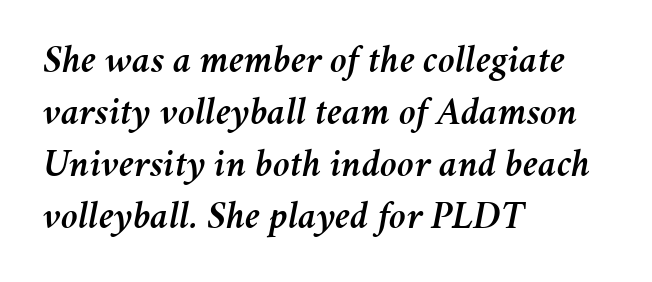
Q: Is the text italic (slanted)? A: Yes, it leans right by about 11 degrees.
Q: Is the text underlined? A: No.
Q: How is the paragraph aligned? A: Left-aligned.
Q: Is the spacing between letters normal or unusually wide? A: Normal.
Q: Is the spacing between lines tight, normal or loose? A: Normal.
Q: Width (condensed, normal, or wide)? A: Normal.
Q: Stroke contrast? A: Medium.
Q: x-height? A: Medium.
Q: Monospaced? A: No.
